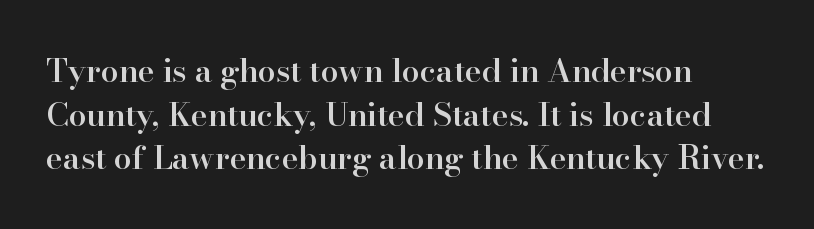
The image shows 32 px semibold serif type, upright; set left-aligned, normal line spacing (1.36x), normal letter spacing, not underlined; high stroke contrast and a small x-height.
